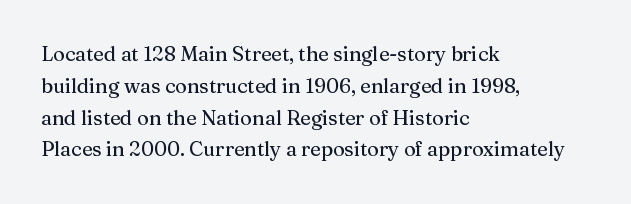
Q: Is the text italic (slanted)? A: No, it is upright.
Q: Is the text underlined? A: No.
Q: How is the paragraph aligned? A: Left-aligned.
Q: Is the spacing between letters normal or unusually wide? A: Normal.
Q: Is the spacing between lines tight, normal or loose? A: Normal.
